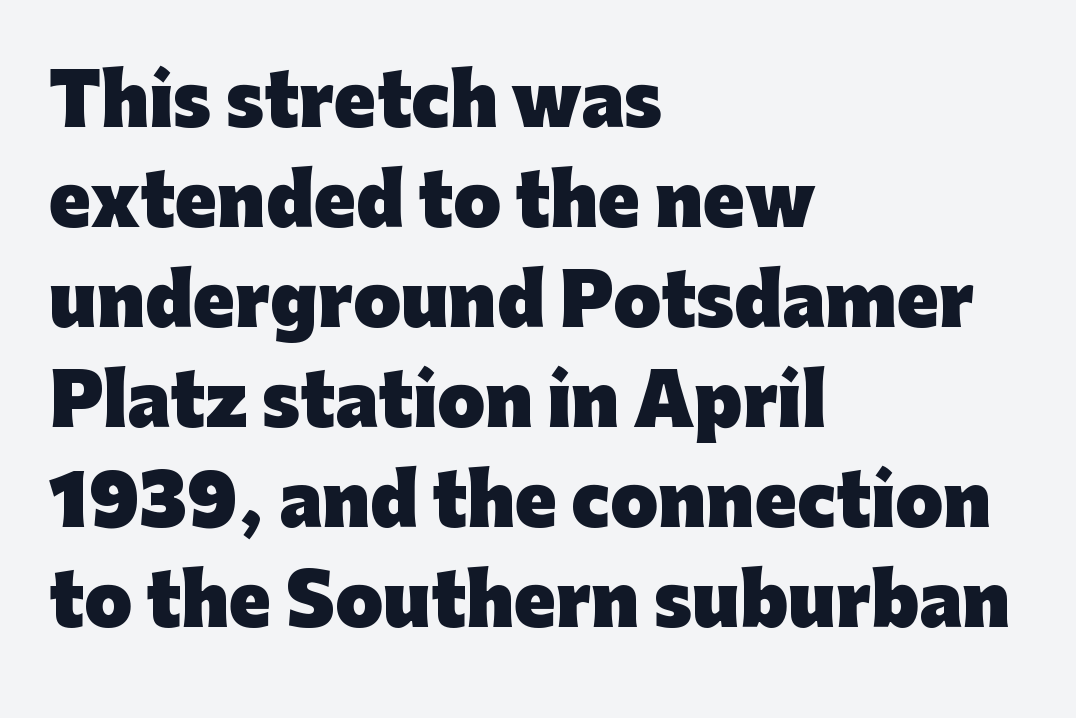
Honestly, the letter spacing is just normal — you wouldn't notice it. Descenders hang freely into open space. The glyphs in this specimen are sans serif. Reading down the block, your eye returns to a fixed left position each line. The lettering stays uniformly vertical, giving the passage a roman look. How heavy is the stroke? Heavy — this is a bold.
